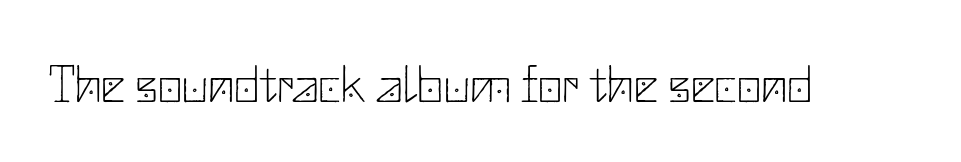
Q: Is the text bold? A: No.
Q: Is the text italic (slanted)? A: No, it is upright.
Q: Is the typeface a serif or a sans-serif typeface? A: Sans-serif.
Q: Is the text underlined? A: No.
Q: Is the spacing between letters normal or unusually wide? A: Normal.
Q: Width (condensed, normal, or wide)? A: Normal.
Q: Stroke contrast? A: Low.
Q: x-height? A: Small.
